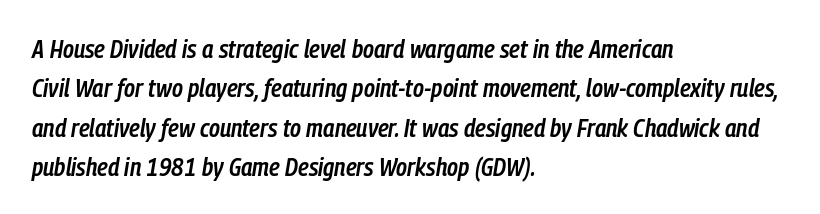
Quick note: underline off. Emphasis-style slanted type is in use. In terms of letterspacing, this is plain default setting. Layout note: lines flush left.
